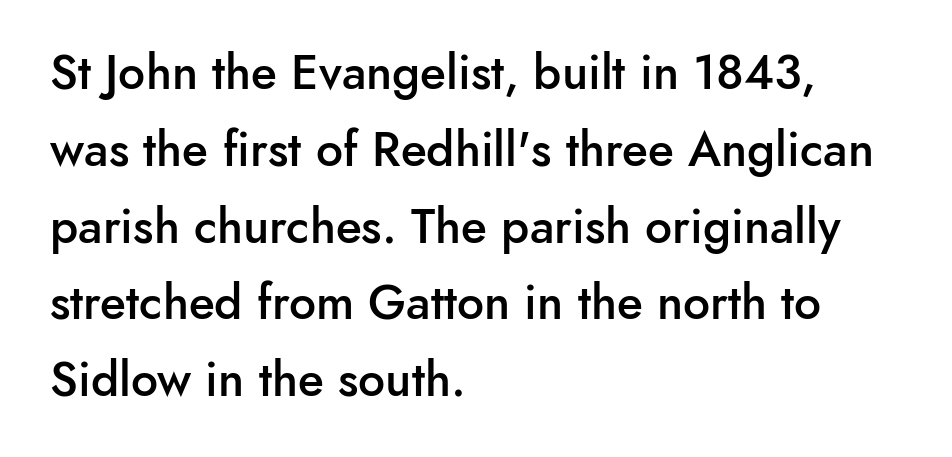
{"serif": "no", "italic": "no", "bold": "semi", "weight": "semibold", "width": "normal", "stroke_contrast": "low", "x_height": "small", "monospaced": "no", "underline": "no", "align": "left", "line_spacing": "normal", "line_spacing_ratio": 1.6, "letter_spacing": "normal", "letter_spacing_em": 0.0, "glyph_px": 48}
